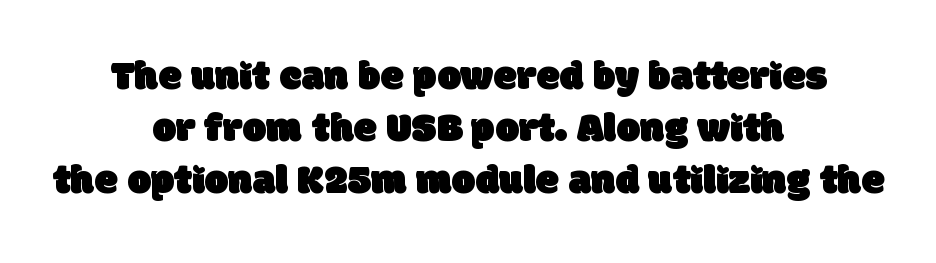
Q: Is the typeface a serif or a sans-serif typeface? A: Sans-serif.
Q: Is the text underlined? A: No.
Q: How is the paragraph aligned? A: Centered.
Q: Is the spacing between letters normal or unusually wide? A: Normal.
Q: Width (condensed, normal, or wide)? A: Normal.
Q: Stroke contrast? A: Low.
Q: x-height? A: Large.
Q: Monospaced? A: No.
